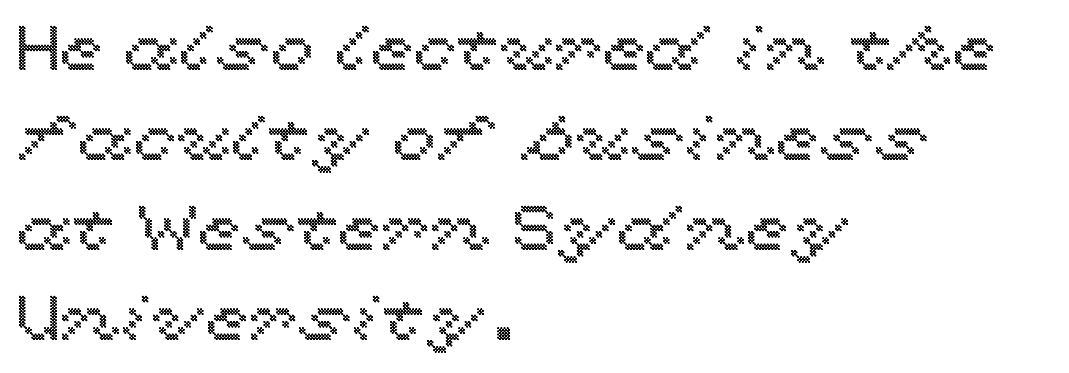
The image shows 63 px wide type; set left-aligned, normal line spacing (1.43x), normal letter spacing, not underlined; a medium x-height.
